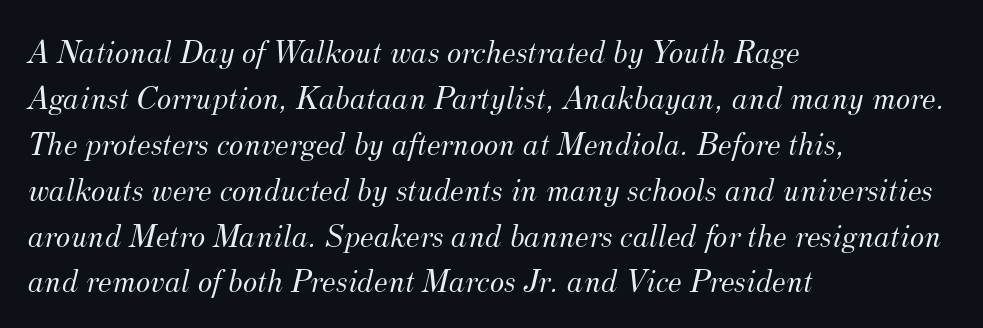
The image shows 34 px light serif type, italic (leaning right); set left-aligned, normal line spacing (1.35x), normal letter spacing, not underlined; medium stroke contrast and a small x-height.
